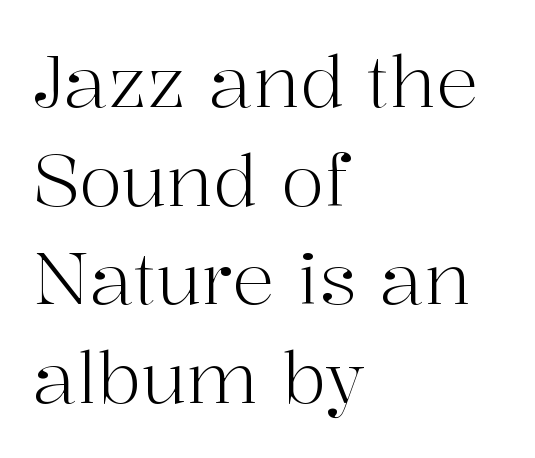
Q: Is the text bold? A: No.
Q: Is the text italic (slanted)? A: No, it is upright.
Q: Is the typeface a serif or a sans-serif typeface? A: Serif.
Q: Is the text underlined? A: No.
Q: How is the paragraph aligned? A: Left-aligned.
Q: Is the spacing between letters normal or unusually wide? A: Normal.
Q: Is the spacing between lines tight, normal or loose? A: Normal.
Q: Width (condensed, normal, or wide)? A: Normal.
Q: Stroke contrast? A: High.
Q: x-height? A: Medium.
Q: Monospaced? A: No.
